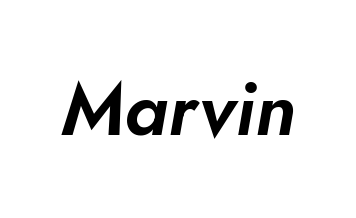
The image shows 75 px text type, italic (leaning right); set normal letter spacing, not underlined; low stroke contrast and a small x-height.
